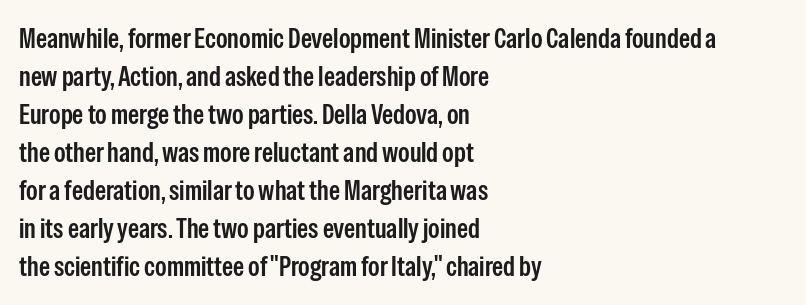
Q: Is the text italic (slanted)? A: No, it is upright.
Q: Is the typeface a serif or a sans-serif typeface? A: Sans-serif.
Q: Is the text underlined? A: No.
Q: How is the paragraph aligned? A: Left-aligned.
Q: Is the spacing between letters normal or unusually wide? A: Normal.
Q: Is the spacing between lines tight, normal or loose? A: Normal.
Q: Width (condensed, normal, or wide)? A: Condensed.
Q: Stroke contrast? A: Low.
Q: x-height? A: Medium.
Q: Monospaced? A: No.
